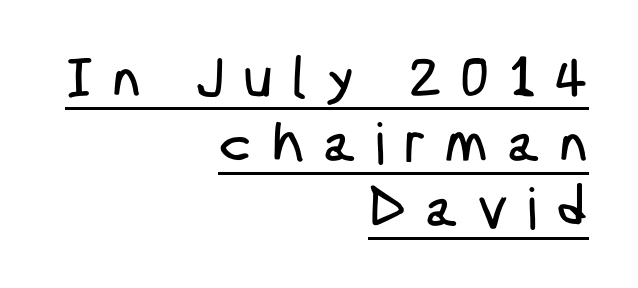
The image shows 57 px condensed sans-serif type; set right-aligned, tight line spacing (1.14x), unusually wide letter spacing (+0.32 em), underlined; low stroke contrast and a medium x-height.
